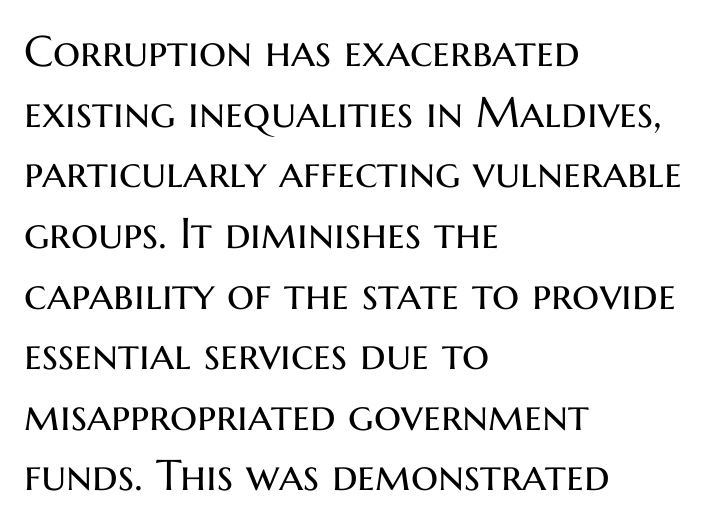
Leading matches the norm, producing a regular column. This reads as an unemphasized weight, regular at the heaviest. The letterforms sit shoulder to shoulder at normal distance. The face used here is proportionally spaced, like ordinary book or web type.
